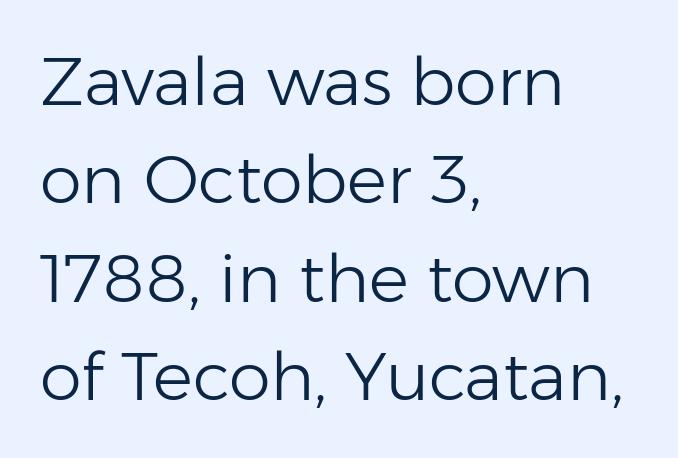
Q: Is the text bold? A: No.
Q: Is the text italic (slanted)? A: No, it is upright.
Q: Is the typeface a serif or a sans-serif typeface? A: Sans-serif.
Q: Is the text underlined? A: No.
Q: How is the paragraph aligned? A: Left-aligned.
Q: Is the spacing between letters normal or unusually wide? A: Normal.
Q: Is the spacing between lines tight, normal or loose? A: Normal.
Q: Width (condensed, normal, or wide)? A: Normal.
Q: Stroke contrast? A: Low.
Q: x-height? A: Medium.
Q: Monospaced? A: No.
